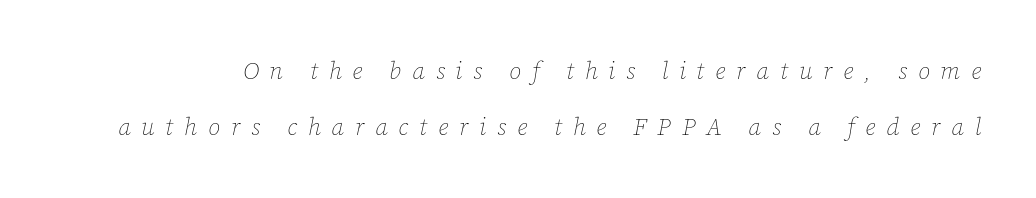
Q: Is the text bold? A: No.
Q: Is the text italic (slanted)? A: Yes, it leans right by about 12 degrees.
Q: Is the text underlined? A: No.
Q: Is the spacing between letters normal or unusually wide? A: Unusually wide.
Q: Is the spacing between lines tight, normal or loose? A: Loose.
